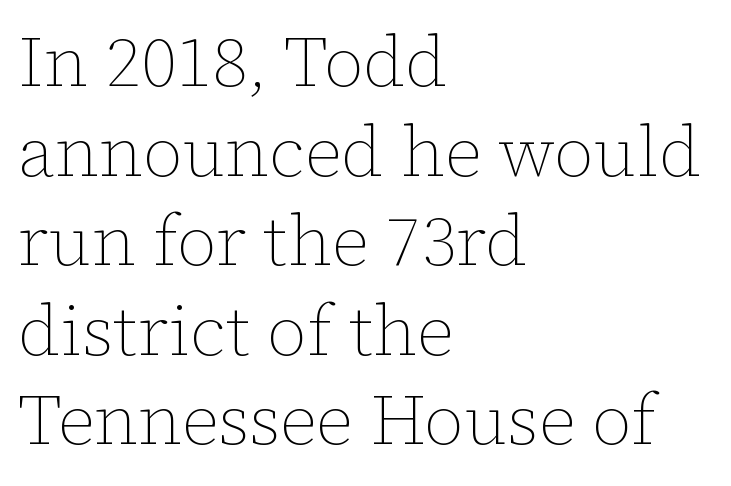
The image shows 70 px thin type, upright; set left-aligned, normal line spacing (1.28x), normal letter spacing, not underlined; low stroke contrast and a medium x-height.
